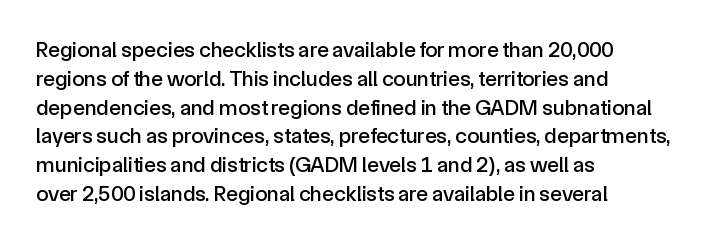
The image shows 22 px text type, upright; set left-aligned, normal line spacing (1.31x), normal letter spacing, not underlined.
